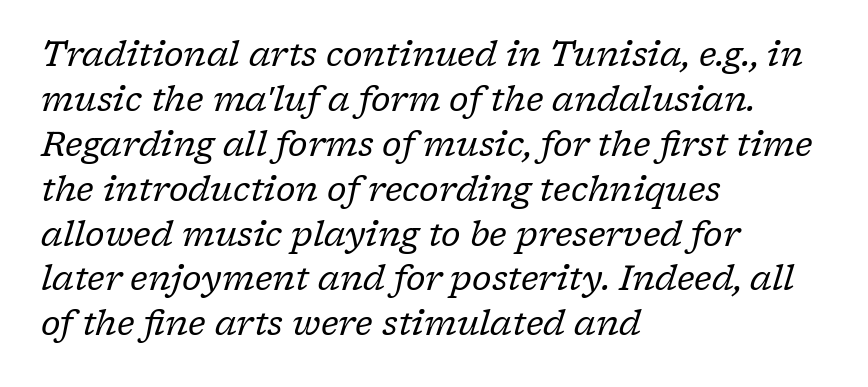
The image shows 34 px regular-weight serif type, italic (leaning right); set left-aligned, normal line spacing (1.32x), normal letter spacing, not underlined; low stroke contrast and a medium x-height.
